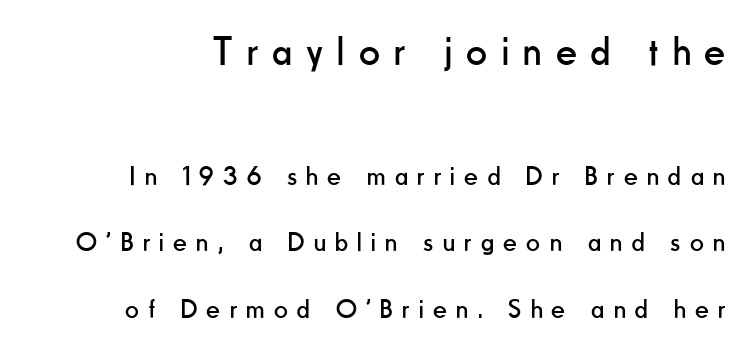
Q: Is the text bold? A: No.
Q: Is the text italic (slanted)? A: No, it is upright.
Q: Is the typeface a serif or a sans-serif typeface? A: Sans-serif.
Q: Is the text underlined? A: No.
Q: Is the spacing between letters normal or unusually wide? A: Unusually wide.
Q: Is the spacing between lines tight, normal or loose? A: Loose.
Q: Which block of text is set in a larger size, the first (top) or the second (bottom)? A: The first (top) one.
Q: Width (condensed, normal, or wide)? A: Condensed.
Q: Stroke contrast? A: Low.
Q: x-height? A: Small.
Q: Monospaced? A: No.
